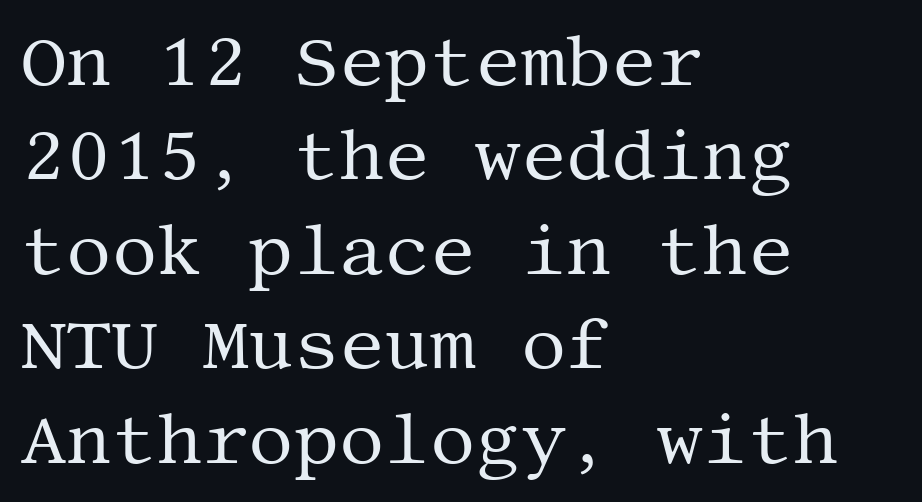
{"serif": "yes", "italic": "no", "bold": "no", "weight": "regular", "width": "normal", "stroke_contrast": "medium", "x_height": "large", "underline": "no", "align": "left", "line_spacing": "normal", "line_spacing_ratio": 1.33, "letter_spacing": "normal", "letter_spacing_em": 0.0, "glyph_px": 71}
